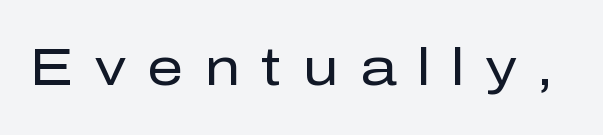
The image shows 51 px regular-weight sans-serif type, upright; set unusually wide letter spacing (+0.42 em), not underlined; low stroke contrast and a medium x-height.
